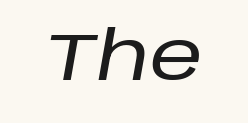
Q: Is the text italic (slanted)? A: Yes, it leans right by about 10 degrees.
Q: Is the text underlined? A: No.
Q: Is the spacing between letters normal or unusually wide? A: Normal.
Q: Width (condensed, normal, or wide)? A: Normal.
Q: Stroke contrast? A: Low.
Q: x-height? A: Large.
Q: Monospaced? A: No.
